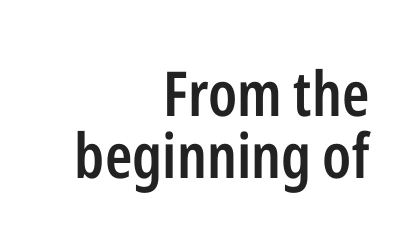
The setting favours the right margin, as signatures and pull-quotes sometimes do. Has an underline been added? It has not. The rendering shows plain stroke endings on the letterforms — a sans-serif design. This is moderately heavy type, rendered in semibold. Inter-character spacing is left at the font's built-in metrics. If you drew a line through each stem, it would be perfectly vertical.
